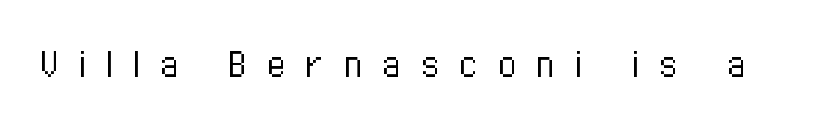
The letters look calm and open, with moderate or lighter stems. Only glyphs here, with clear space below each row. A typesetter would call this proportional, since set widths differ per character. Does the type have serifs? No, each stem ends abruptly. The horizontal fit of the characters is loose and conspicuously gappy.
